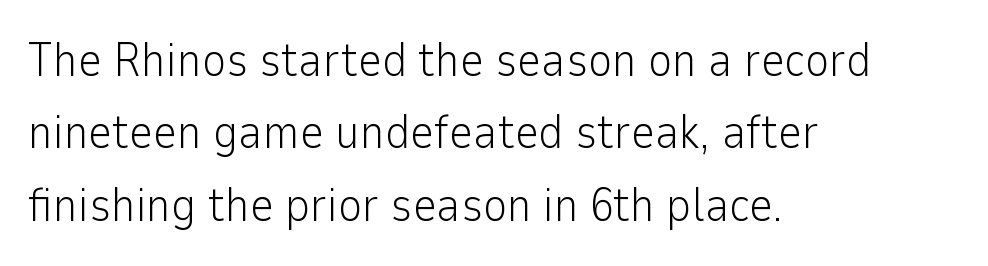
Q: Is the text bold? A: No.
Q: Is the text italic (slanted)? A: No, it is upright.
Q: Is the typeface a serif or a sans-serif typeface? A: Sans-serif.
Q: Is the text underlined? A: No.
Q: How is the paragraph aligned? A: Left-aligned.
Q: Is the spacing between letters normal or unusually wide? A: Normal.
Q: Is the spacing between lines tight, normal or loose? A: Normal.
Q: Width (condensed, normal, or wide)? A: Normal.
Q: Stroke contrast? A: Low.
Q: x-height? A: Medium.
Q: Monospaced? A: No.
